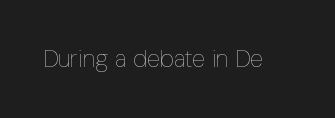
{"italic": "no", "bold": "no", "underline": "no", "letter_spacing": "normal", "letter_spacing_em": 0.0, "glyph_px": 24}
